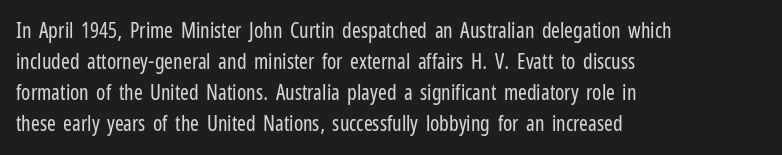
The image shows 21 px text type, upright; set left-aligned, normal line spacing (1.48x), normal letter spacing, not underlined.
